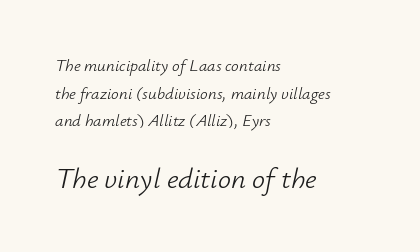
Q: Is the text bold? A: No.
Q: Is the text italic (slanted)? A: Yes, it leans right by about 12 degrees.
Q: Is the text underlined? A: No.
Q: How is the paragraph aligned? A: Left-aligned.
Q: Is the spacing between letters normal or unusually wide? A: Normal.
Q: Is the spacing between lines tight, normal or loose? A: Normal.
Q: Which block of text is set in a larger size, the first (top) or the second (bottom)? A: The second (bottom) one.
Q: Width (condensed, normal, or wide)? A: Normal.
Q: Stroke contrast? A: Low.
Q: x-height? A: Small.
Q: Monospaced? A: No.
